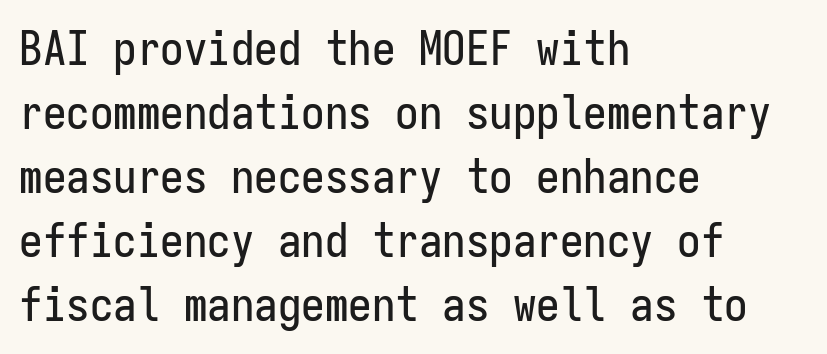
The image shows 47 px condensed sans-serif type, upright, monospaced; set left-aligned, normal line spacing (1.36x), normal letter spacing, not underlined; low stroke contrast and a medium x-height.
